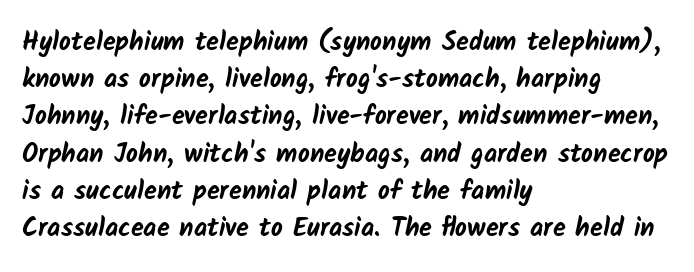
The letters are bold, with thick, heavy strokes. Anything drawn beneath the words? Only blank space. Students, observe: this is what conventionally led text looks like. The rag falls on the right side of this text block. Is the letter spacing exaggerated? No — it looks like the ordinary default.
